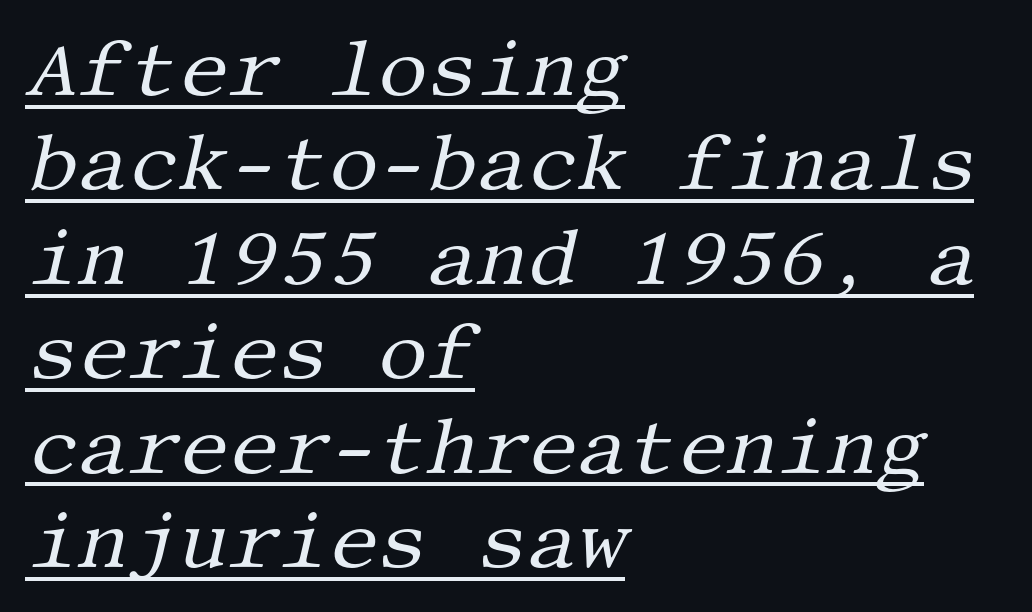
{"serif": "yes", "italic": "yes", "lean": "right", "slant_degrees": 13, "bold": "no", "weight": "regular", "width": "normal", "stroke_contrast": "medium", "x_height": "large", "underline": "yes", "align": "left", "line_spacing_ratio": 1.21, "letter_spacing": "normal", "letter_spacing_em": 0.0, "glyph_px": 78}
